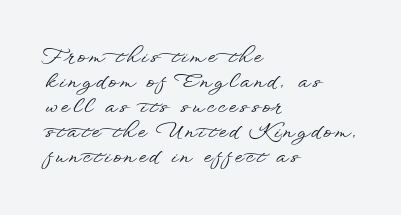
{"underline": "no", "align": "left", "line_spacing": "normal", "line_spacing_ratio": 1.25, "glyph_px": 20}
